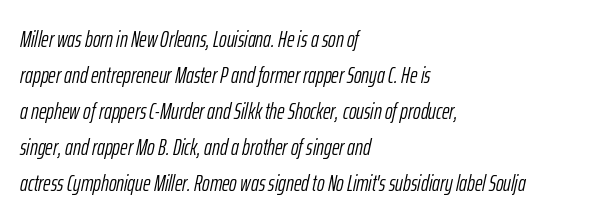
Successive baselines arrive at the customary interval. Only glyphs here, with clear space below each row. Weight: not bold — regular or lighter. The line texture is even and compact thanks to regular tracking. The paragraph has a hard left edge and a soft right edge. Slanted lettering throughout.
